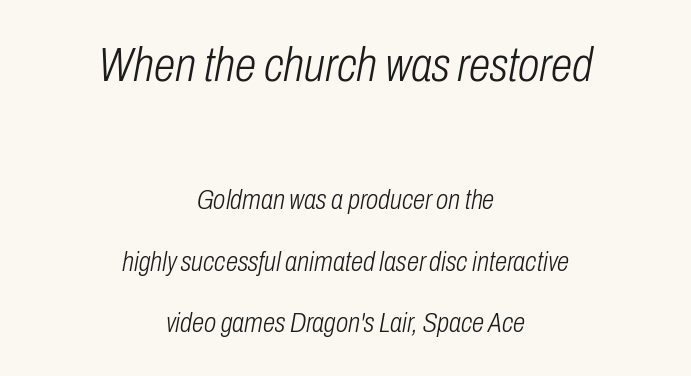
In CSS terms this would be text-align: center. The more generous point size was reserved for the upper chunk. Decoration check: the copy has no underline. Varying glyph widths throughout — classic text-font behaviour.
